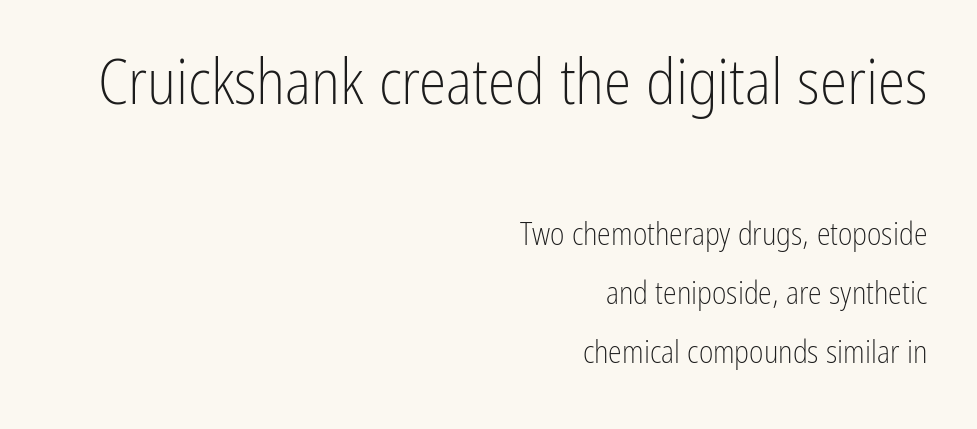
Compare the two chunks: the upper has the greater cap height. A bare baseline throughout the passage. Weight: regular or lighter. In CSS terms this would be text-align: right.
